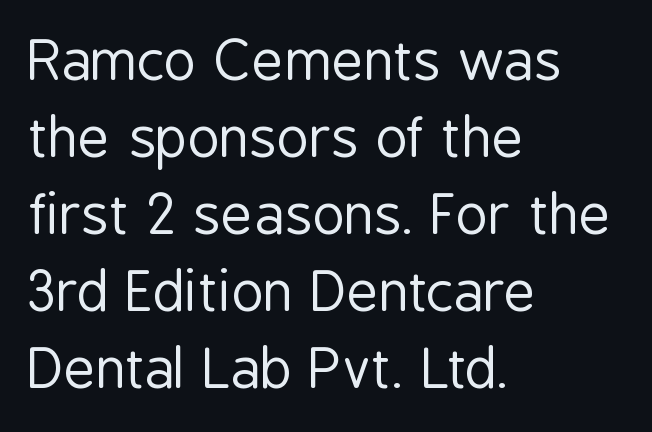
The image shows 55 px regular-weight, condensed sans-serif type, upright; set left-aligned, normal line spacing (1.4x), normal letter spacing, not underlined; low stroke contrast and a medium x-height.
